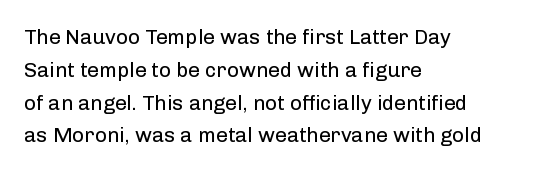
Upright lettering throughout. The rows are spaced the way most documents space them. These lines stack with their left ends in a neat column. The space beneath each line is pristine and unruled. This sample uses plain, unmodified letter spacing. Stem width sits at or under what a default text font uses.
